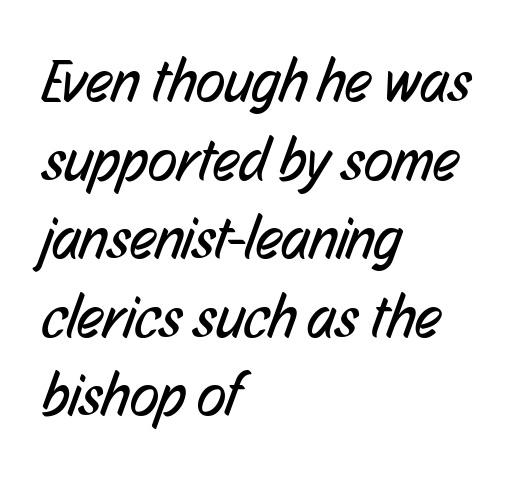
The letters advance in unequal steps, a hallmark of proportional type. Heaviness? Minimal to ordinary, like unemphasized prose. If you measured baseline to baseline, you'd find a middling distance. Each letter's strokes conclude bluntly, with no projecting serifs. Rule under the text: the space is simply empty. Tracking value appears to be zero — textbook default spacing.
